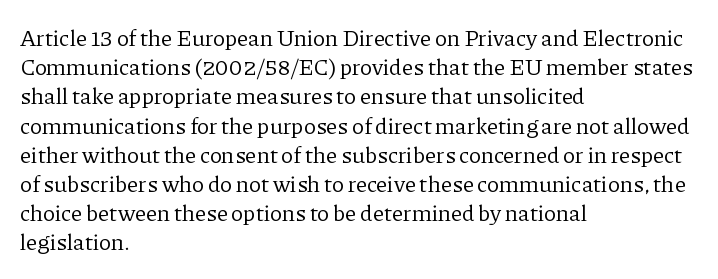
Q: Is the text bold? A: No.
Q: Is the text italic (slanted)? A: No, it is upright.
Q: Is the text underlined? A: No.
Q: How is the paragraph aligned? A: Left-aligned.
Q: Is the spacing between letters normal or unusually wide? A: Normal.
Q: Is the spacing between lines tight, normal or loose? A: Normal.
